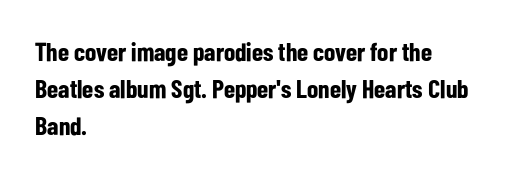
Notice how descenders clear the ascenders below comfortably — that's standard leading. Compared with an ordinary text face, these strokes are far heavier — a full bold. Compared with typical body copy, the letter spacing here is the same. Italic: no, the glyphs are upright roman. The rag falls on the right side of this text block. Descenders hang freely into open space.
